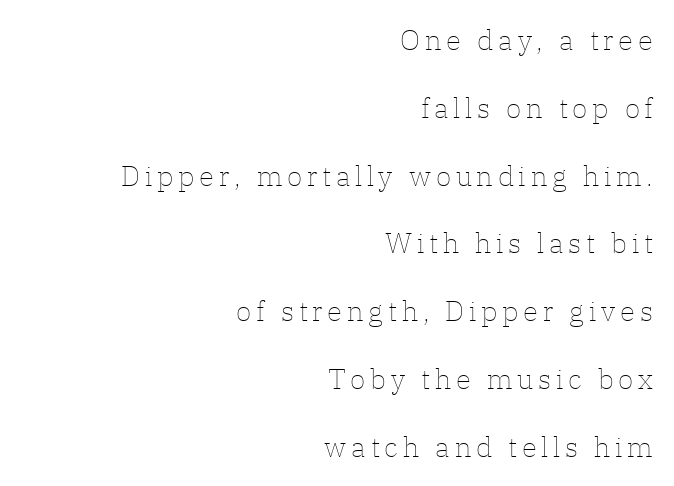
The image shows 28 px thin type, upright; set right-aligned, loose line spacing (2.42x), not underlined; low stroke contrast and a medium x-height.
